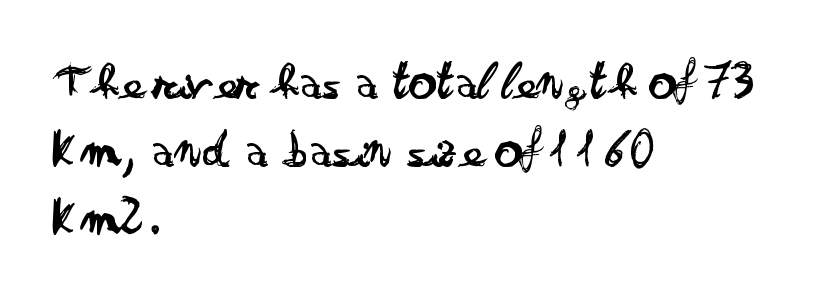
{"serif": "no", "italic": "no", "bold": "no", "weight": "regular", "width": "wide", "stroke_contrast": "low", "x_height": "small", "monospaced": "no", "underline": "no", "align": "left", "line_spacing": "normal", "line_spacing_ratio": 1.26, "letter_spacing": "normal", "letter_spacing_em": 0.0, "glyph_px": 54}
